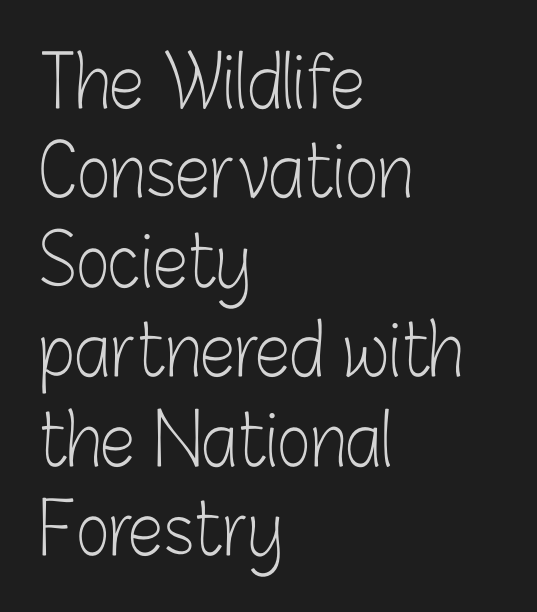
{"serif": "no", "italic": "no", "bold": "no", "weight": "light", "width": "condensed", "stroke_contrast": "low", "x_height": "medium", "monospaced": "no", "underline": "no", "align": "left", "line_spacing": "normal", "line_spacing_ratio": 1.26, "letter_spacing": "normal", "letter_spacing_em": 0.0, "glyph_px": 71}
